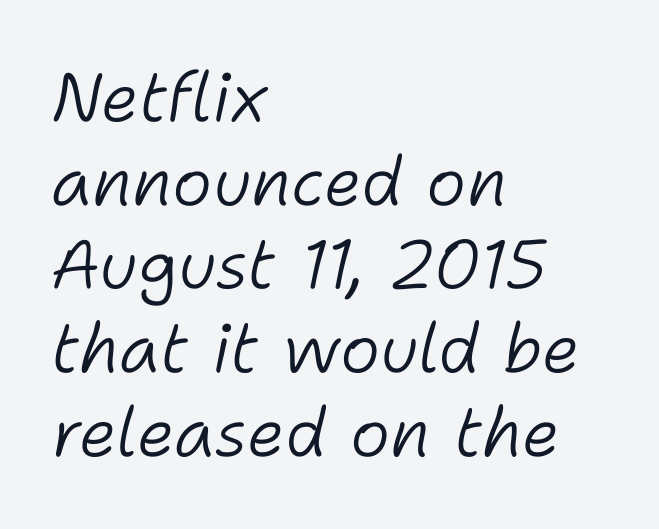
The image shows 68 px light type, italic (leaning right); set left-aligned, line spacing 1.23x, normal letter spacing, not underlined; low stroke contrast and a medium x-height.
